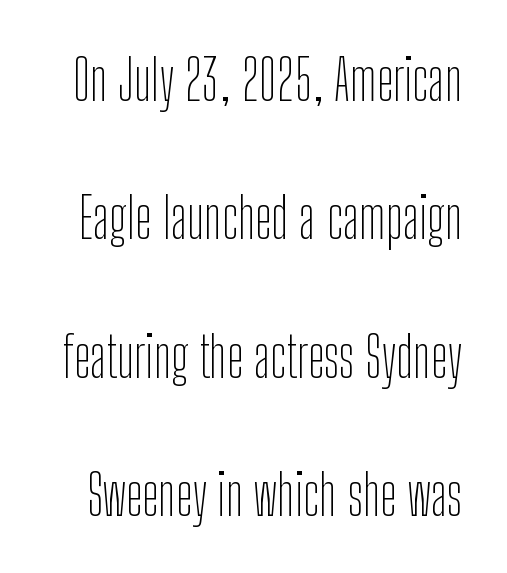
The characters are drawn with everyday or finer stroke widths. The lettering stays uniformly vertical, giving the passage a roman look. The rendering uses natural spacing where letterforms have individual widths. The letters carry no serifs — their stems end cleanly without finishing strokes. The type is set solid horizontally, with unmodified tracking.
